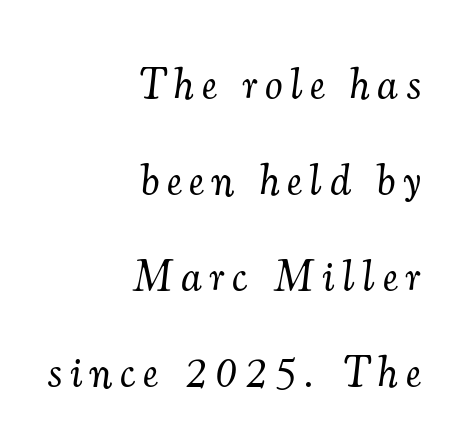
Stem width sits at or under what a default text font uses. This rendering features lettering with no underline. The glyphs in this specimen are seriffed. Spacing verdict: proportional, widths tailored to each character. Loosely led — the rows are spread out.
